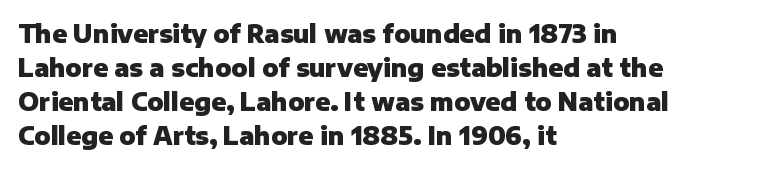
The image shows 24 px bold type, upright; set left-aligned, normal line spacing (1.41x), normal letter spacing, not underlined.
